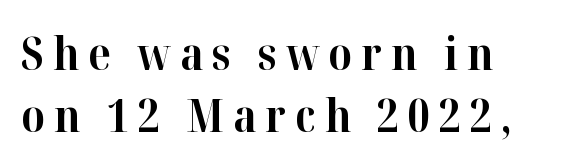
The image shows 45 px bold serif type, upright; set left-aligned, normal line spacing (1.37x), unusually wide letter spacing (+0.2 em), not underlined; high stroke contrast and a medium x-height.
